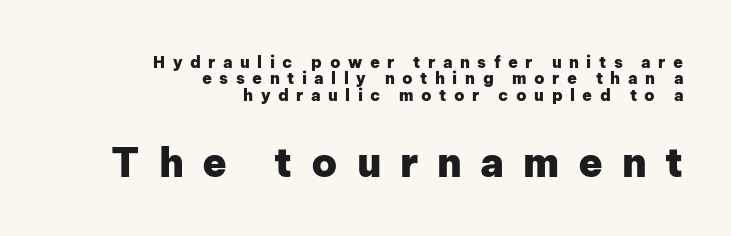
Q: Is the text bold? A: Yes.
Q: Is the text italic (slanted)? A: No, it is upright.
Q: Is the typeface a serif or a sans-serif typeface? A: Sans-serif.
Q: Is the text underlined? A: No.
Q: How is the paragraph aligned? A: Right-aligned.
Q: Is the spacing between letters normal or unusually wide? A: Unusually wide.
Q: Is the spacing between lines tight, normal or loose? A: Tight.
Q: Which block of text is set in a larger size, the first (top) or the second (bottom)? A: The second (bottom) one.
Q: Width (condensed, normal, or wide)? A: Normal.
Q: Stroke contrast? A: Low.
Q: x-height? A: Medium.
Q: Monospaced? A: No.
